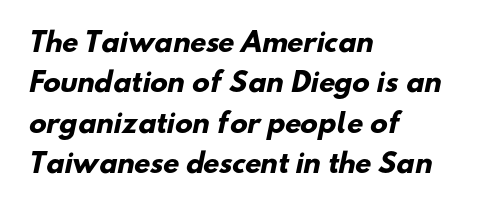
Plenty of ink on the page — the face is bold. Nobody drew a line under any word here. Horizontally, the lines are justified to the leading edge only. The rows are spaced the way most documents space them.
